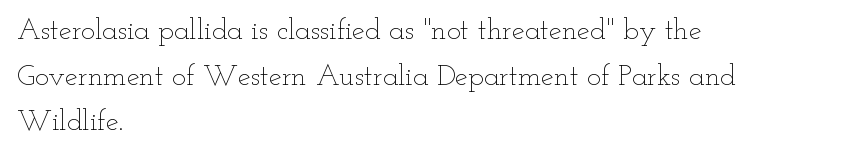
Q: Is the text bold? A: No.
Q: Is the text italic (slanted)? A: No, it is upright.
Q: Is the text underlined? A: No.
Q: How is the paragraph aligned? A: Left-aligned.
Q: Is the spacing between letters normal or unusually wide? A: Normal.
Q: Is the spacing between lines tight, normal or loose? A: Normal.
Q: Width (condensed, normal, or wide)? A: Wide.
Q: Stroke contrast? A: Low.
Q: x-height? A: Small.
Q: Monospaced? A: No.
